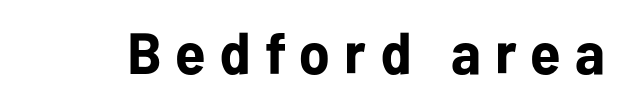
Q: Is the text bold? A: Yes.
Q: Is the text italic (slanted)? A: No, it is upright.
Q: Is the typeface a serif or a sans-serif typeface? A: Sans-serif.
Q: Is the text underlined? A: No.
Q: Is the spacing between letters normal or unusually wide? A: Unusually wide.
Q: Width (condensed, normal, or wide)? A: Normal.
Q: Stroke contrast? A: Low.
Q: x-height? A: Medium.
Q: Monospaced? A: No.
